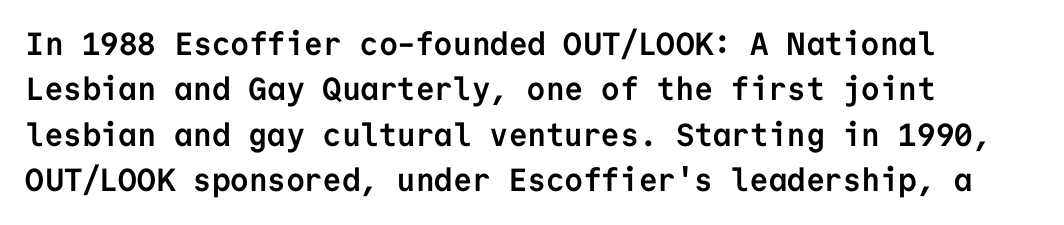
{"serif": "no", "italic": "no", "bold": "yes", "weight": "semibold", "width": "normal", "stroke_contrast": "low", "x_height": "medium", "monospaced": "yes", "underline": "no", "align": "left", "line_spacing": "normal", "line_spacing_ratio": 1.42, "letter_spacing": "normal", "letter_spacing_em": 0.0, "glyph_px": 32}
